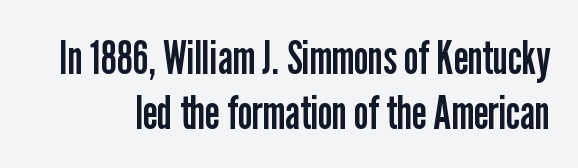
Q: Is the text bold? A: No.
Q: Is the text italic (slanted)? A: No, it is upright.
Q: Is the typeface a serif or a sans-serif typeface? A: Sans-serif.
Q: Is the text underlined? A: No.
Q: Is the spacing between letters normal or unusually wide? A: Normal.
Q: Width (condensed, normal, or wide)? A: Condensed.
Q: Stroke contrast? A: Low.
Q: x-height? A: Medium.
Q: Monospaced? A: No.
